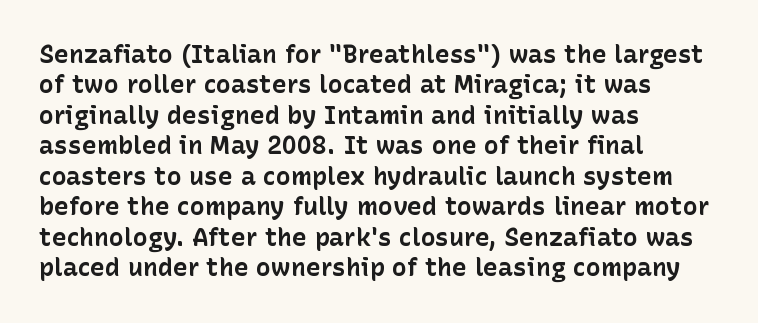
Q: Is the text bold? A: Yes.
Q: Is the text italic (slanted)? A: No, it is upright.
Q: Is the text underlined? A: No.
Q: How is the paragraph aligned? A: Left-aligned.
Q: Is the spacing between letters normal or unusually wide? A: Normal.
